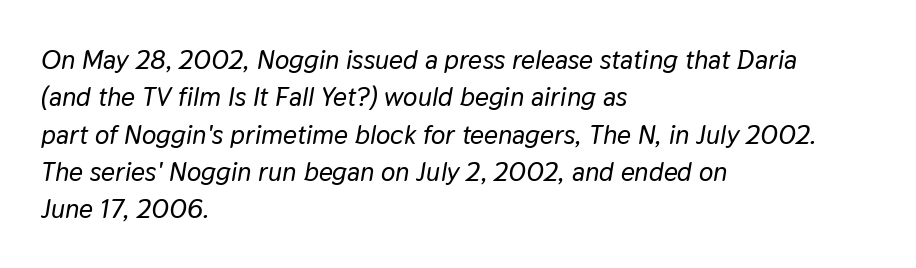
Q: Is the text italic (slanted)? A: Yes, it leans right by about 9 degrees.
Q: Is the text underlined? A: No.
Q: How is the paragraph aligned? A: Left-aligned.
Q: Is the spacing between letters normal or unusually wide? A: Normal.
Q: Is the spacing between lines tight, normal or loose? A: Normal.
